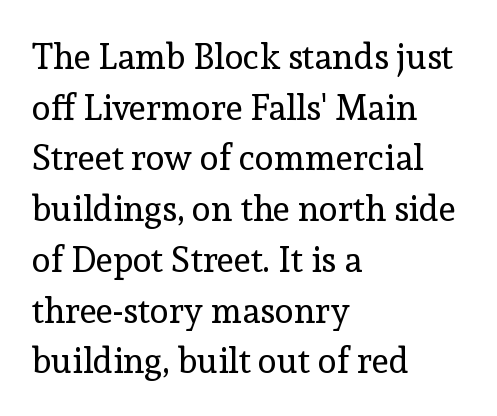
Q: Is the text bold? A: No.
Q: Is the text italic (slanted)? A: No, it is upright.
Q: Is the typeface a serif or a sans-serif typeface? A: Serif.
Q: Is the text underlined? A: No.
Q: How is the paragraph aligned? A: Left-aligned.
Q: Is the spacing between letters normal or unusually wide? A: Normal.
Q: Is the spacing between lines tight, normal or loose? A: Normal.
Q: Width (condensed, normal, or wide)? A: Normal.
Q: x-height? A: Medium.
Q: Monospaced? A: No.
